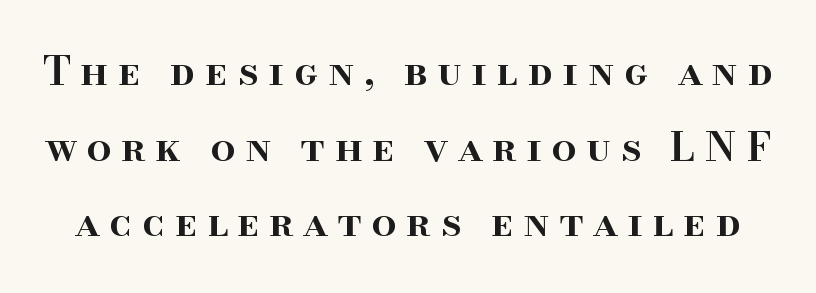
{"serif": "yes", "italic": "no", "bold": "semi", "weight": "semibold", "width": "normal", "stroke_contrast": "high", "x_height": "small", "monospaced": "no", "underline": "no", "line_spacing_ratio": 1.89, "letter_spacing": "wide", "letter_spacing_em": 0.24, "glyph_px": 40}
